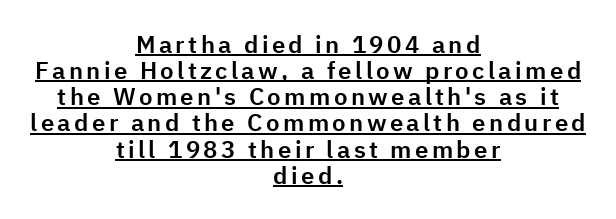
{"italic": "no", "underline": "yes", "align": "center", "line_spacing": "tight", "line_spacing_ratio": 1.09, "glyph_px": 24}
